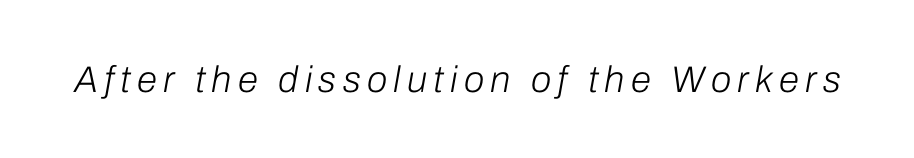
Q: Is the text bold? A: No.
Q: Is the text italic (slanted)? A: Yes, it leans right by about 10 degrees.
Q: Is the text underlined? A: No.
Q: Width (condensed, normal, or wide)? A: Normal.
Q: Stroke contrast? A: Low.
Q: x-height? A: Medium.
Q: Monospaced? A: No.
